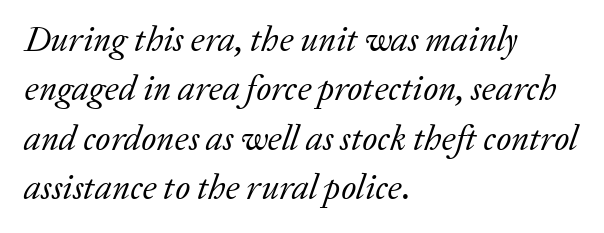
One-word summary of the alignment: left. The zone under the glyphs is completely vacant. Compared with a typical body face, this is equally light or lighter still. In terms of posture, this sample is oblique. You could not count columns in this text — the font is proportionally spaced. Each word holds together tightly as a unit, with standard inter-letter gaps.
